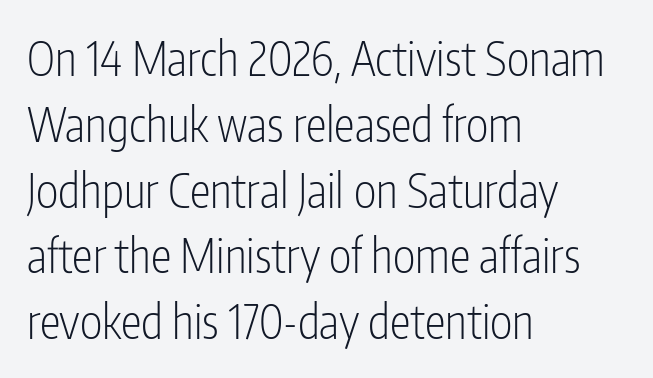
The image shows 47 px light, condensed sans-serif type, upright; set left-aligned, normal line spacing (1.4x), normal letter spacing, not underlined; low stroke contrast and a medium x-height.
